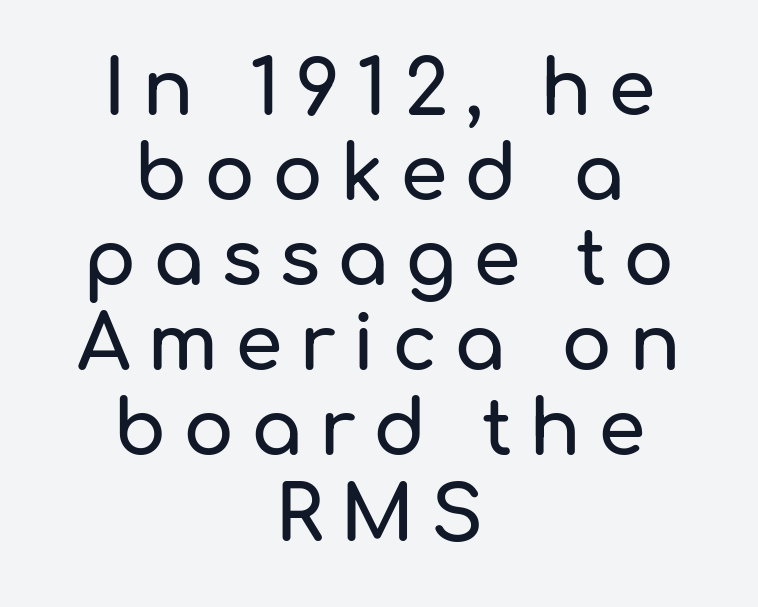
Q: Is the text italic (slanted)? A: No, it is upright.
Q: Is the typeface a serif or a sans-serif typeface? A: Sans-serif.
Q: Is the text underlined? A: No.
Q: How is the paragraph aligned? A: Centered.
Q: Is the spacing between letters normal or unusually wide? A: Unusually wide.
Q: Is the spacing between lines tight, normal or loose? A: Tight.
Q: Width (condensed, normal, or wide)? A: Normal.
Q: Stroke contrast? A: Low.
Q: x-height? A: Medium.
Q: Monospaced? A: No.
